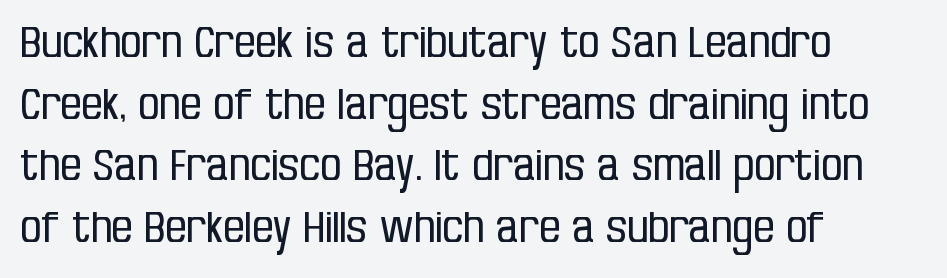
The rendering uses a moderate line-height, typical for paragraphs. Note the varied advance widths — an 'i' is clearly narrower than an 'm'. The lettering stays uniformly vertical, giving the passage a roman look. Quick note: underline off.
